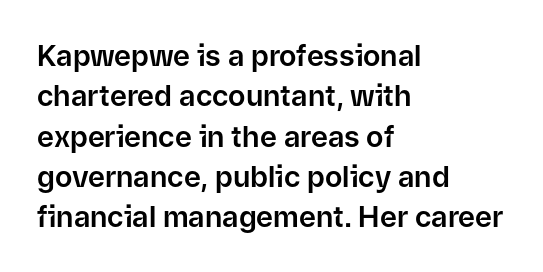
A normal amount of white space separates one row of letters from the next. A typesetter would label this face a sans. The tracking reads as untouched default to a designer's eye. Bare-footed words on every line.
